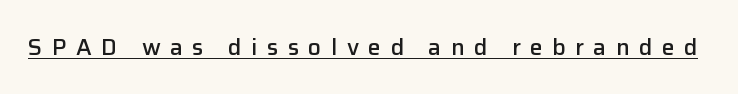
The image shows 23 px text type, upright; set unusually wide letter spacing (+0.41 em), underlined.
